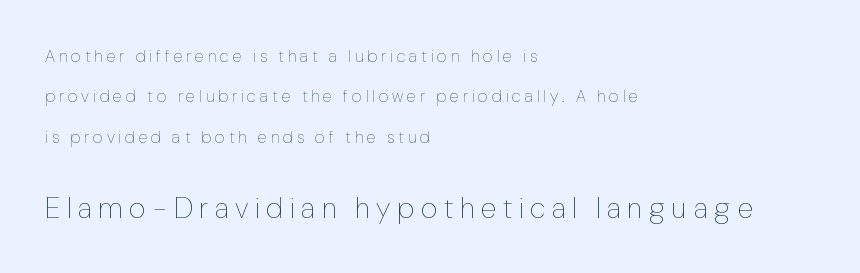
The image shows 29 px thin, condensed type, upright; set left-aligned, loose line spacing (2.37x), unusually wide letter spacing (+0.23 em), not underlined; the second (bottom) block is 1.71x larger; low stroke contrast and a medium x-height.
